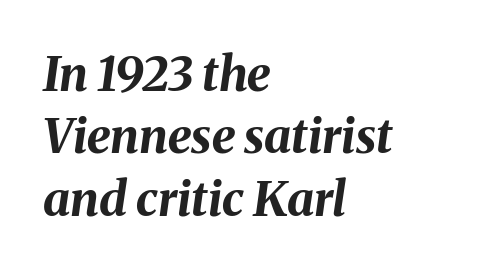
Q: Is the text bold? A: Yes.
Q: Is the text italic (slanted)? A: Yes, it leans right by about 8 degrees.
Q: Is the text underlined? A: No.
Q: How is the paragraph aligned? A: Left-aligned.
Q: Is the spacing between letters normal or unusually wide? A: Normal.
Q: Is the spacing between lines tight, normal or loose? A: Normal.
Q: Width (condensed, normal, or wide)? A: Normal.
Q: Stroke contrast? A: Medium.
Q: x-height? A: Medium.
Q: Monospaced? A: No.
